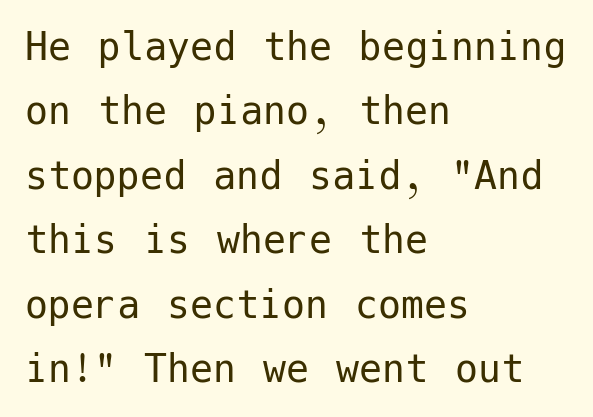
The image shows 46 px regular-weight sans-serif type, upright; set left-aligned, normal line spacing (1.4x), normal letter spacing, not underlined; low stroke contrast and a medium x-height.
